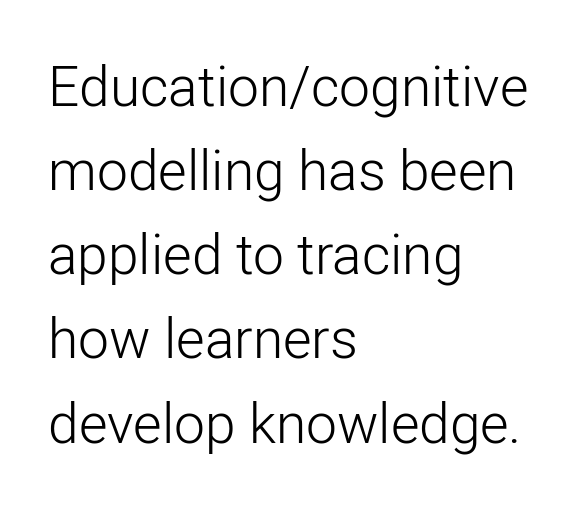
{"serif": "no", "italic": "no", "bold": "no", "weight": "light", "width": "normal", "stroke_contrast": "low", "x_height": "medium", "monospaced": "no", "underline": "no", "align": "left", "line_spacing": "normal", "line_spacing_ratio": 1.53, "letter_spacing": "normal", "letter_spacing_em": 0.0, "glyph_px": 55}
